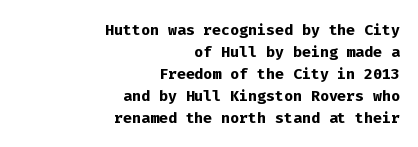
{"italic": "no", "bold": "yes", "underline": "no", "align": "right", "line_spacing": "tight", "line_spacing_ratio": 1.05, "letter_spacing": "normal", "letter_spacing_em": 0.0, "glyph_px": 21}
